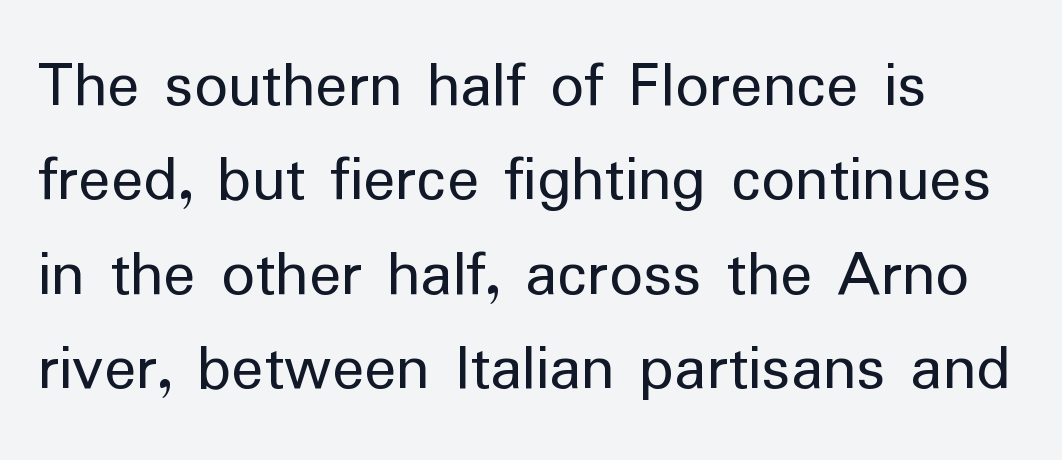
Q: Is the text bold? A: No.
Q: Is the text italic (slanted)? A: No, it is upright.
Q: Is the typeface a serif or a sans-serif typeface? A: Sans-serif.
Q: Is the text underlined? A: No.
Q: Is the spacing between letters normal or unusually wide? A: Normal.
Q: Is the spacing between lines tight, normal or loose? A: Normal.
Q: Width (condensed, normal, or wide)? A: Normal.
Q: Stroke contrast? A: Low.
Q: x-height? A: Medium.
Q: Monospaced? A: No.
